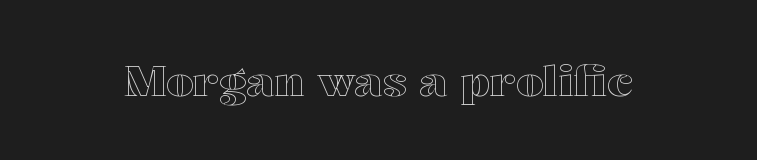
The passage shown is not underscored anywhere. You can tell it's not italic because the verticals are truly vertical. Caption: standard tracking, unaltered. Is this a fixed-width face? No — the glyphs have proportional, varying widths.
